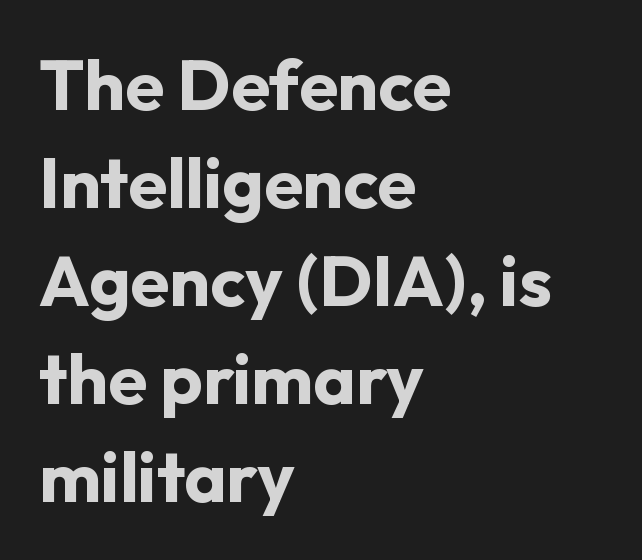
Q: Is the text bold? A: Yes.
Q: Is the text italic (slanted)? A: No, it is upright.
Q: Is the typeface a serif or a sans-serif typeface? A: Sans-serif.
Q: Is the text underlined? A: No.
Q: How is the paragraph aligned? A: Left-aligned.
Q: Is the spacing between letters normal or unusually wide? A: Normal.
Q: Is the spacing between lines tight, normal or loose? A: Normal.
Q: Width (condensed, normal, or wide)? A: Normal.
Q: Stroke contrast? A: Low.
Q: x-height? A: Medium.
Q: Monospaced? A: No.
